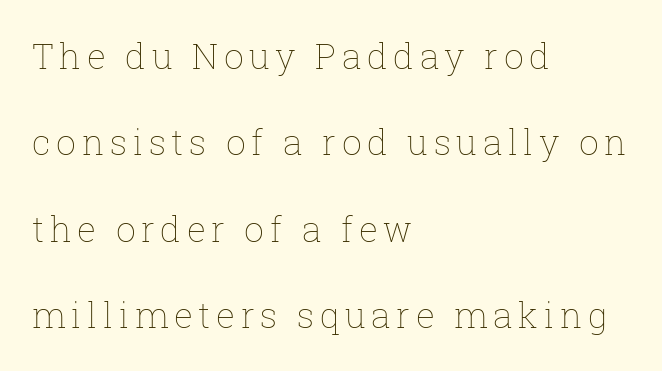
The image shows 35 px thin type, upright; set left-aligned, loose line spacing (2.47x), not underlined; low stroke contrast and a medium x-height.
